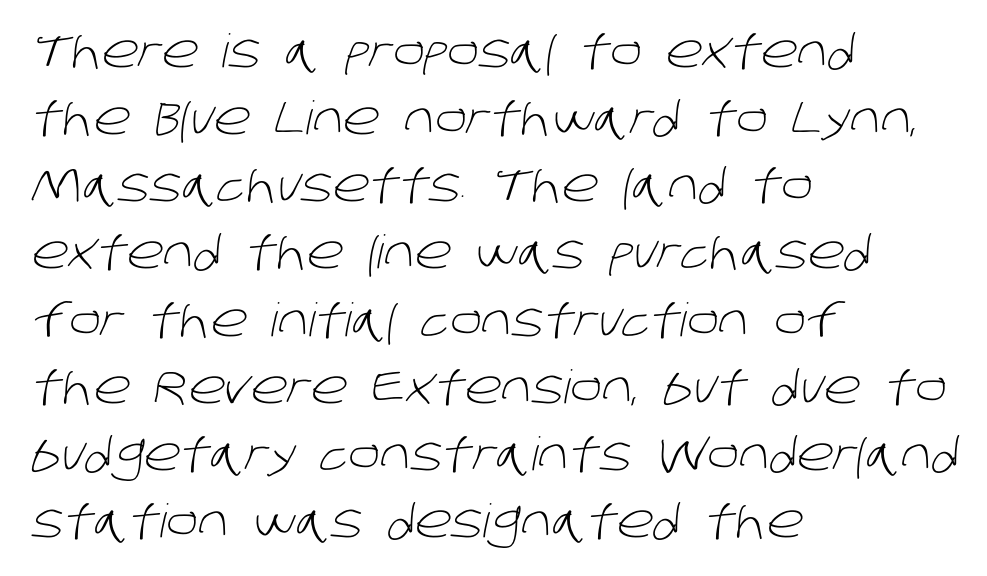
Words float on clear page, feet unadorned. The rendering keeps characters at their native spacing. The passage shown is not bold in any degree. Think of a printed novel: that variable character pitch is what you see here.
